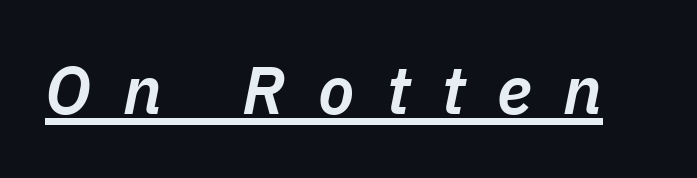
Q: Is the text bold? A: Semi-bold.
Q: Is the text italic (slanted)? A: Yes, it leans right by about 11 degrees.
Q: Is the text underlined? A: Yes.
Q: Is the spacing between letters normal or unusually wide? A: Unusually wide.
Q: Width (condensed, normal, or wide)? A: Normal.
Q: Stroke contrast? A: Low.
Q: x-height? A: Medium.
Q: Monospaced? A: No.
